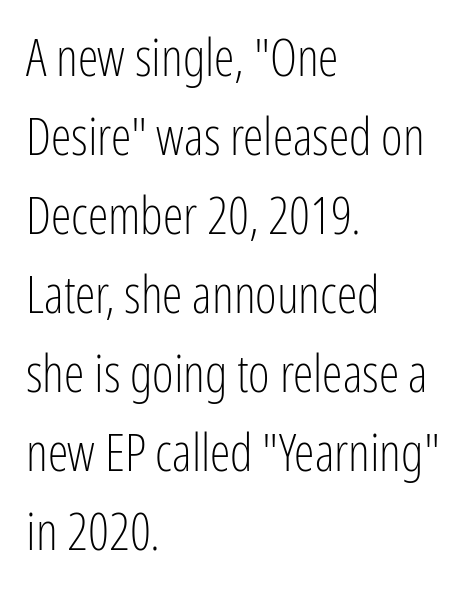
Character widths vary here, with narrow letters taking less room than wide ones. What's the leading like? Ordinary, nothing unusual. The letterforms sit shoulder to shoulder at normal distance. Counters stay open thanks to moderate or lighter strokes. These lines are composed in type without serifs. The words here are not underlined.
